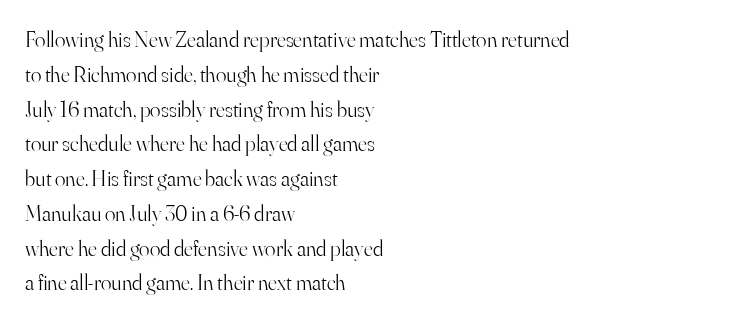
The image shows 22 px text type, upright; set left-aligned, normal line spacing (1.58x), normal letter spacing, not underlined.
